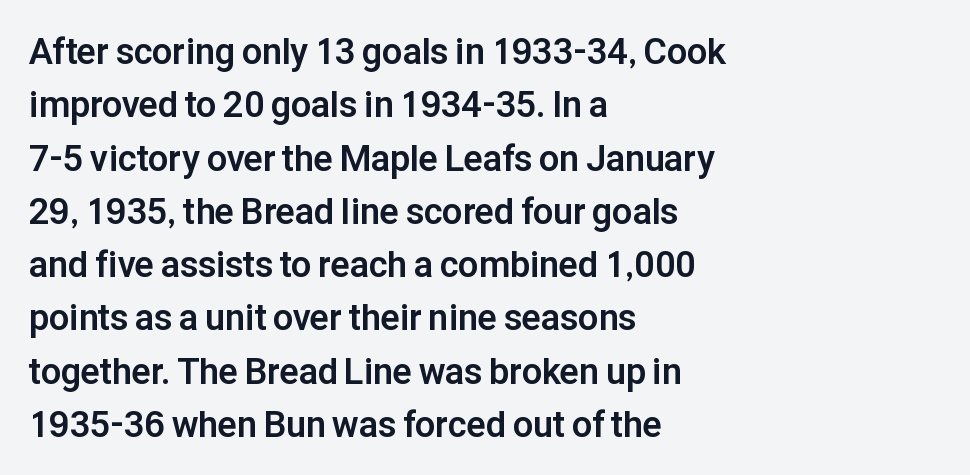
Q: Is the text bold? A: Yes.
Q: Is the text italic (slanted)? A: No, it is upright.
Q: Is the typeface a serif or a sans-serif typeface? A: Sans-serif.
Q: Is the text underlined? A: No.
Q: How is the paragraph aligned? A: Left-aligned.
Q: Is the spacing between letters normal or unusually wide? A: Normal.
Q: Is the spacing between lines tight, normal or loose? A: Normal.
Q: Width (condensed, normal, or wide)? A: Normal.
Q: Stroke contrast? A: Low.
Q: x-height? A: Medium.
Q: Monospaced? A: No.
